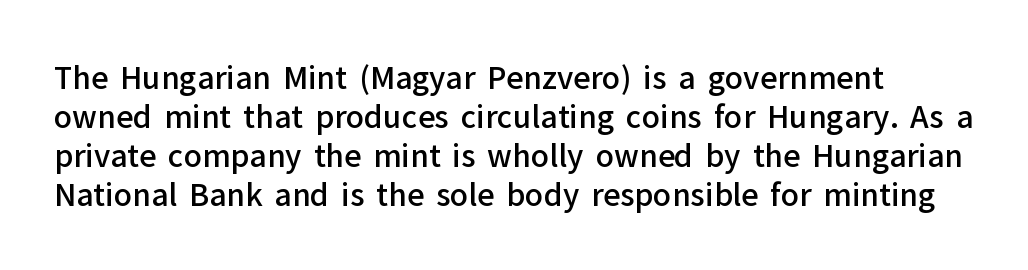
The image shows 30 px semibold sans-serif type, upright; set normal line spacing (1.3x), normal letter spacing, not underlined; low stroke contrast and a medium x-height.
